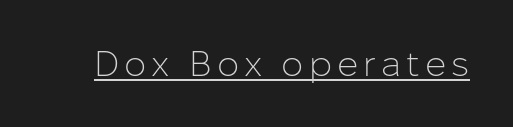
Character widths vary here, with narrow letters taking less room than wide ones. The lettering holds an erect, upright posture throughout. Notice how a bar underscores the lettering throughout. Stroke mass is kept to a normal reading level or below. You can tell from the bare stems that sans-serif type was used.
